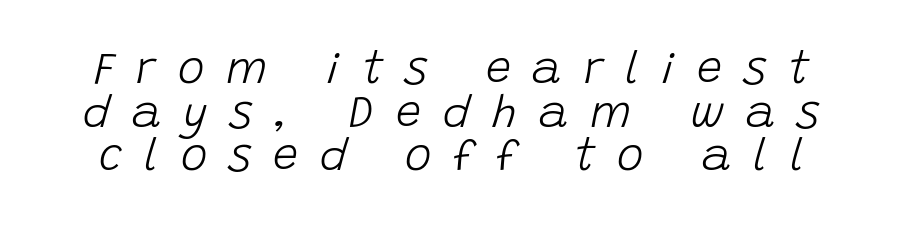
The image shows 45 px light type, italic (leaning right); set tight line spacing (0.97x), unusually wide letter spacing (+0.49 em), not underlined; low stroke contrast and a large x-height.
